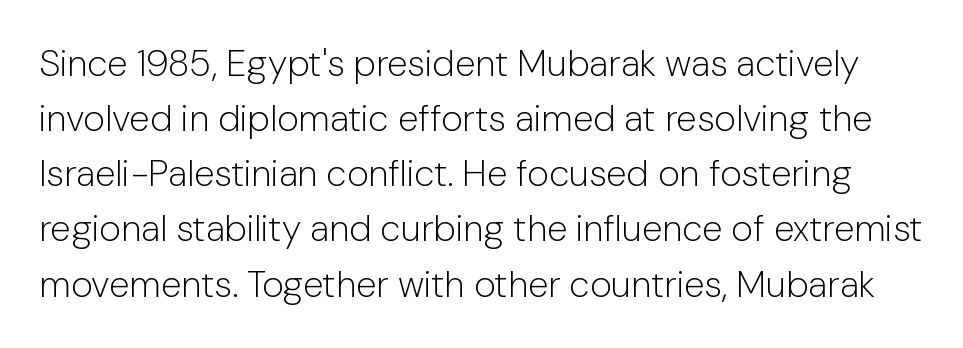
These lines are composed in type without serifs. Spacing verdict: proportional, widths tailored to each character. You could call the tracking neutral — neither tight nor loose. Rule under the text: the space is simply empty. Regular leading. This sample uses an upright cut, with every glyph sitting square on the baseline.
